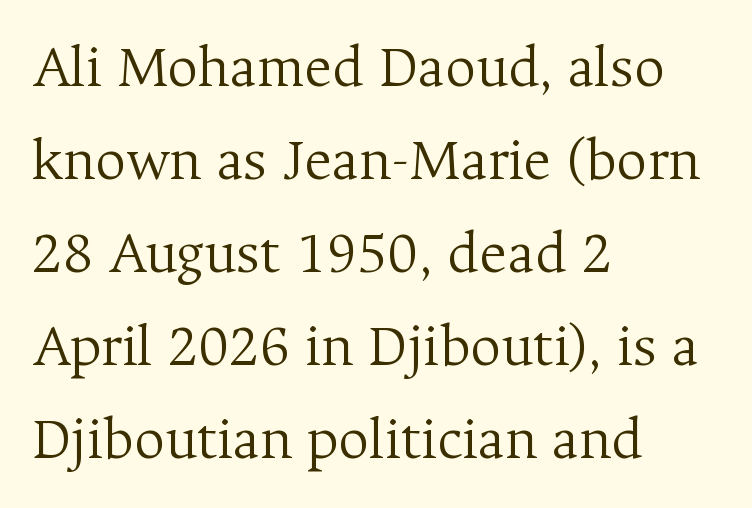
The image shows 60 px light serif type, upright; set left-aligned, normal line spacing (1.55x), normal letter spacing, not underlined; medium stroke contrast and a medium x-height.
